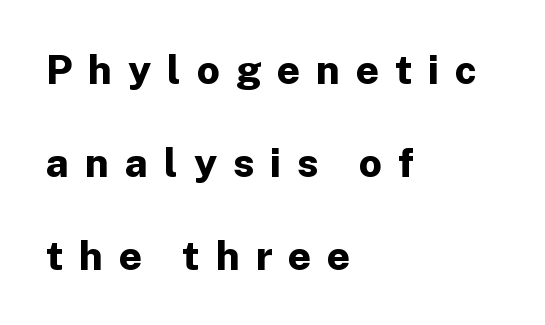
Serif or sans? Sans — the stroke terminals are bare. The space directly below the letters is spotless. This sample trades compactness for vertical openness between lines. Line starts are locked; line ends wander.
